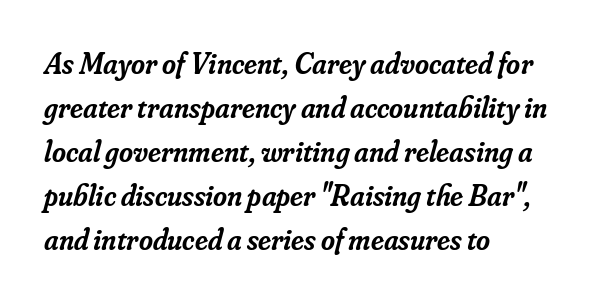
Looks like regular typesetting: each glyph gets only the width it needs. Compared with typical body copy, the letter spacing here is the same. Letters rest on an invisible, unmarked baseline. The rendering anchors every line to the left-hand side. Summary of vertical rhythm: regular, with standard interline spacing.
